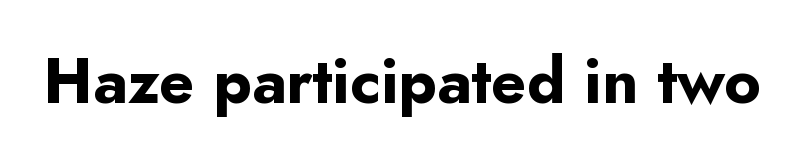
Is this a sans? Yes — the strokes have no serifs. The gaps between neighbouring characters are ordinary and unremarkable. Bold? Absolutely — the strokes are thick and heavy. You could not count columns in this text — the font is proportionally spaced. The strip under each line holds only bare page. The font's upright variant was chosen for this text.
